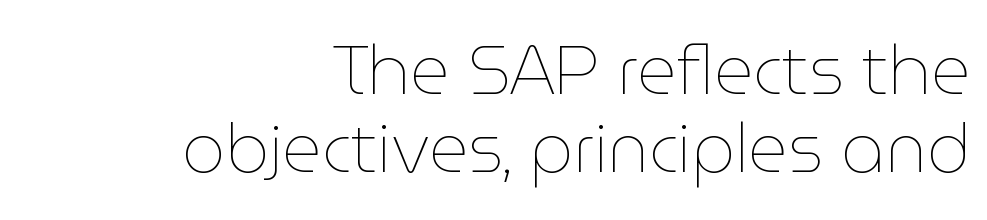
The image shows 68 px thin type, upright; set right-aligned, tight line spacing (1.15x), normal letter spacing, not underlined; low stroke contrast and a medium x-height.
